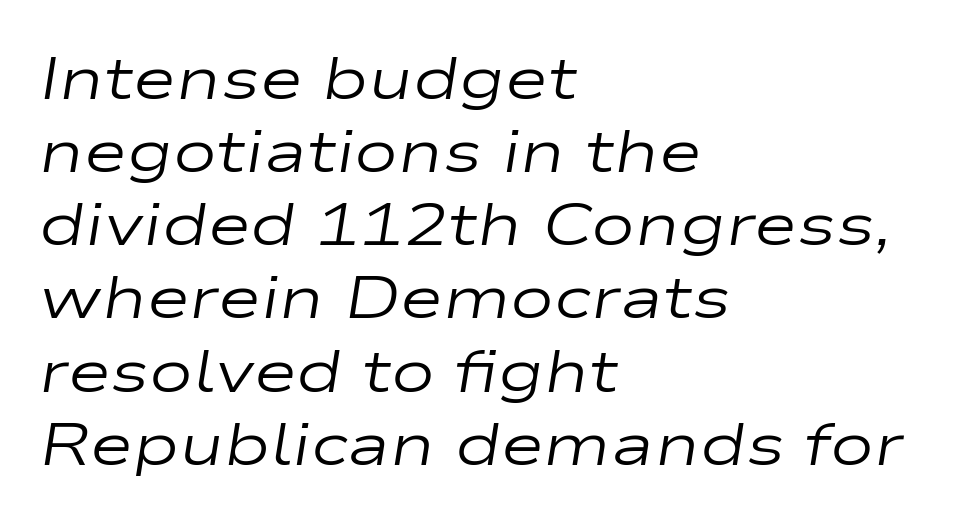
Is this a heavy cut? Hardly; it is regular or lighter. The whole block is typeset with a tilt. Typeset ragged right — the left edge is the straight one. Do the characters align in a grid? No, the font is proportional. Lines of text with bare space underneath.
